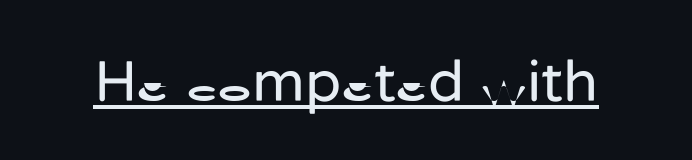
Proportional: the letters do not fall into vertical columns. Glyph-to-glyph distance matches everyday printed text. A quiet, ordinary-to-light weight characterises the typeface. The font's upright variant was chosen for this text. Grotesque or geometric, the face here clearly has no serifs.
